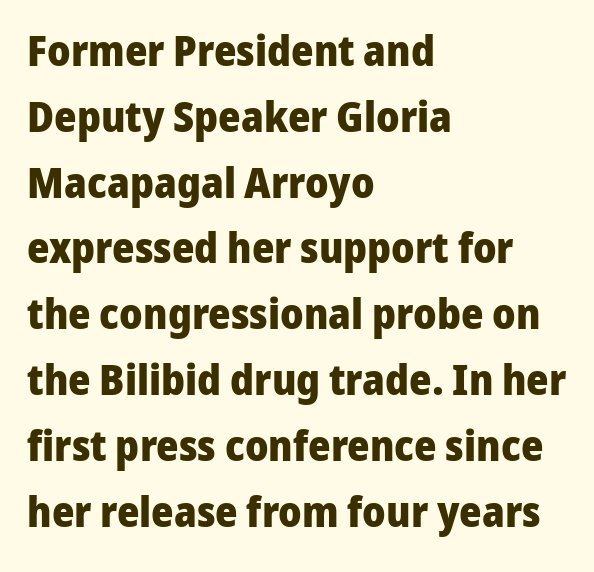
{"serif": "no", "italic": "no", "bold": "yes", "weight": "heavy", "width": "normal", "stroke_contrast": "low", "x_height": "medium", "monospaced": "no", "underline": "no", "align": "left", "line_spacing": "normal", "line_spacing_ratio": 1.53, "letter_spacing": "normal", "letter_spacing_em": 0.0, "glyph_px": 43}
